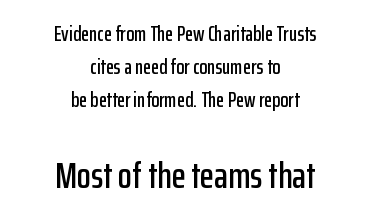
The image shows 37 px condensed sans-serif type, upright; set centered, normal line spacing (1.58x), normal letter spacing, not underlined; the second (bottom) block is 1.76x larger; low stroke contrast and a medium x-height.
